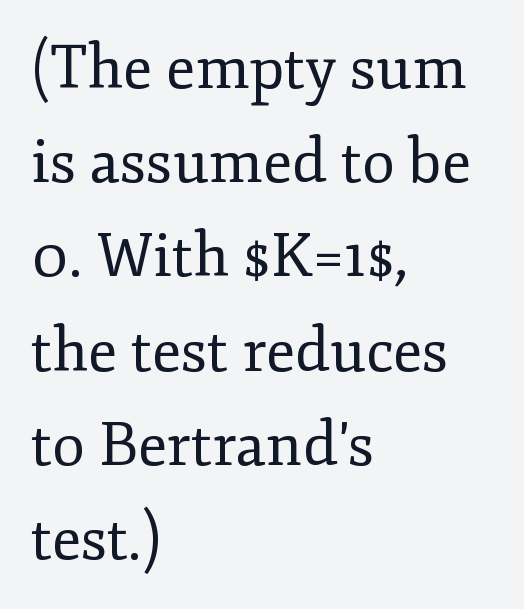
{"serif": "yes", "italic": "no", "bold": "no", "weight": "regular", "width": "normal", "stroke_contrast": "low", "x_height": "small", "monospaced": "no", "underline": "no", "align": "left", "line_spacing": "normal", "line_spacing_ratio": 1.57, "letter_spacing": "normal", "letter_spacing_em": 0.0, "glyph_px": 60}
